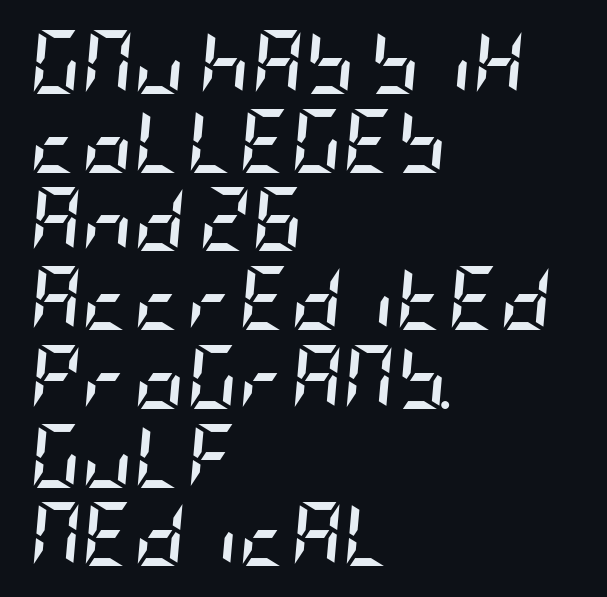
The image shows 64 px semibold, condensed type, italic (leaning right); set left-aligned, line spacing 1.23x, normal letter spacing, not underlined; low stroke contrast and a large x-height.
